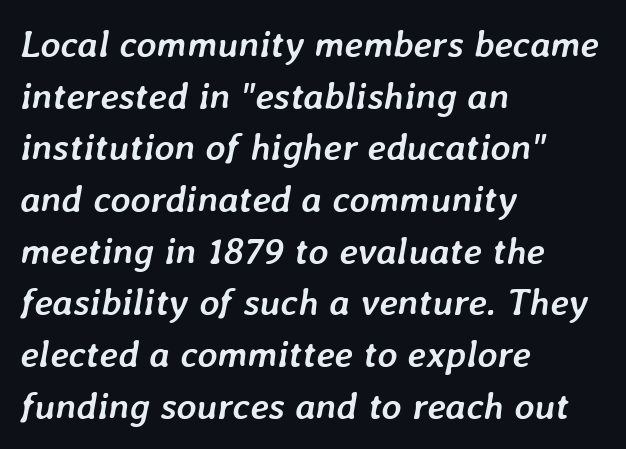
The image shows 38 px semibold type, italic (leaning right); set left-aligned, normal line spacing (1.36x), normal letter spacing, not underlined; low stroke contrast and a medium x-height.
